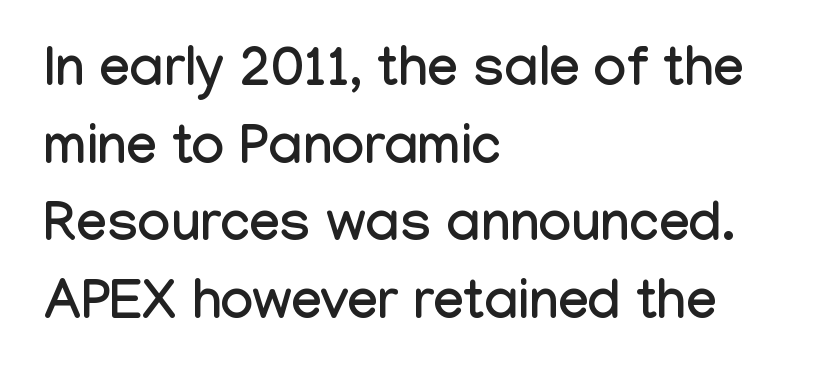
The text was rendered using a sans face with plain stroke endings. Any mark beneath the type? The region is blank. Regular leading. Nobody touched the tracking dial on this one. Characters remain perfectly vertical along every line. You could not count columns in this text — the font is proportionally spaced.
